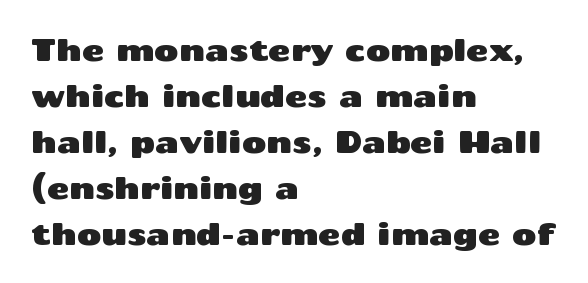
Q: Is the text italic (slanted)? A: No, it is upright.
Q: Is the typeface a serif or a sans-serif typeface? A: Sans-serif.
Q: Is the text underlined? A: No.
Q: How is the paragraph aligned? A: Left-aligned.
Q: Is the spacing between letters normal or unusually wide? A: Normal.
Q: Is the spacing between lines tight, normal or loose? A: Normal.
Q: Width (condensed, normal, or wide)? A: Wide.
Q: Stroke contrast? A: Medium.
Q: x-height? A: Medium.
Q: Monospaced? A: No.
